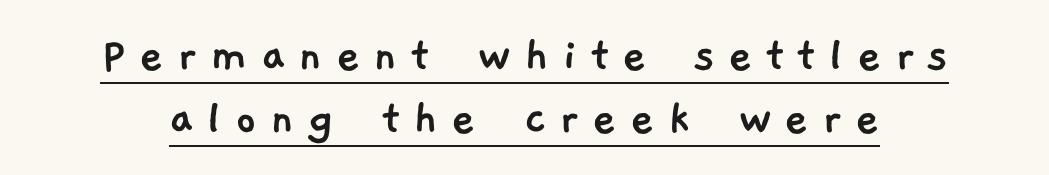
{"serif": "no", "width": "normal", "stroke_contrast": "low", "x_height": "medium", "monospaced": "no", "underline": "yes", "line_spacing_ratio": 1.22, "letter_spacing": "wide", "letter_spacing_em": 0.25, "glyph_px": 52}
